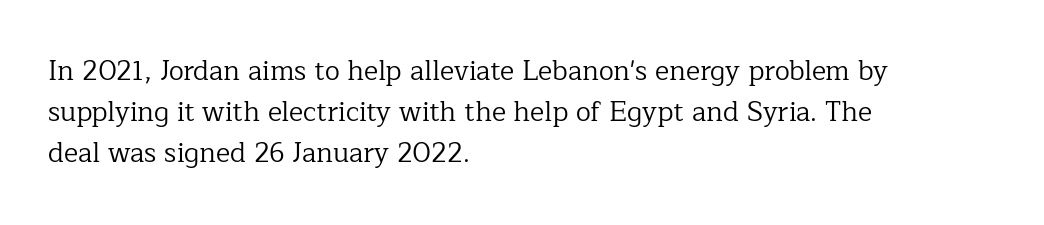
Q: Is the text bold? A: No.
Q: Is the text italic (slanted)? A: No, it is upright.
Q: Is the text underlined? A: No.
Q: How is the paragraph aligned? A: Left-aligned.
Q: Is the spacing between letters normal or unusually wide? A: Normal.
Q: Is the spacing between lines tight, normal or loose? A: Normal.
